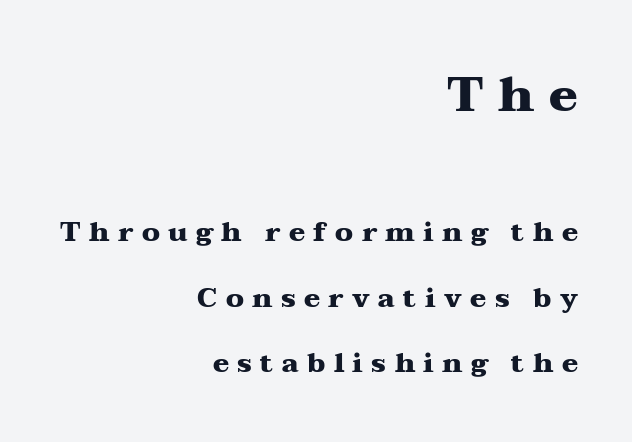
These lines have a slow, spaced-out rhythm from letter to letter. Regarding leading, the lines here are spaced well apart. This is the regular roman posture of the typeface. What kind of face is this? One with serifs. Casual observation: everything's shoved over to the right.
